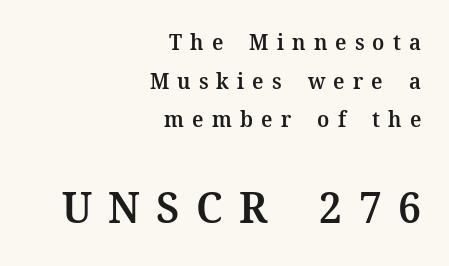
Q: Is the text bold? A: Semi-bold.
Q: Is the text italic (slanted)? A: No, it is upright.
Q: Is the typeface a serif or a sans-serif typeface? A: Serif.
Q: Is the text underlined? A: No.
Q: How is the paragraph aligned? A: Right-aligned.
Q: Is the spacing between letters normal or unusually wide? A: Unusually wide.
Q: Which block of text is set in a larger size, the first (top) or the second (bottom)? A: The second (bottom) one.
Q: Width (condensed, normal, or wide)? A: Normal.
Q: Stroke contrast? A: Medium.
Q: x-height? A: Medium.
Q: Monospaced? A: No.
